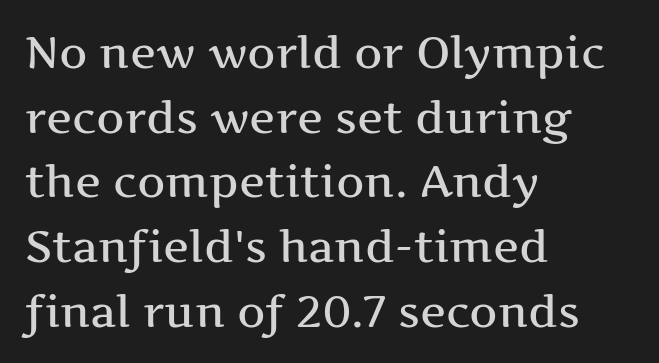
Q: Is the text italic (slanted)? A: No, it is upright.
Q: Is the typeface a serif or a sans-serif typeface? A: Serif.
Q: Is the text underlined? A: No.
Q: How is the paragraph aligned? A: Left-aligned.
Q: Is the spacing between letters normal or unusually wide? A: Normal.
Q: Is the spacing between lines tight, normal or loose? A: Normal.
Q: Width (condensed, normal, or wide)? A: Wide.
Q: Stroke contrast? A: Medium.
Q: x-height? A: Medium.
Q: Monospaced? A: No.
